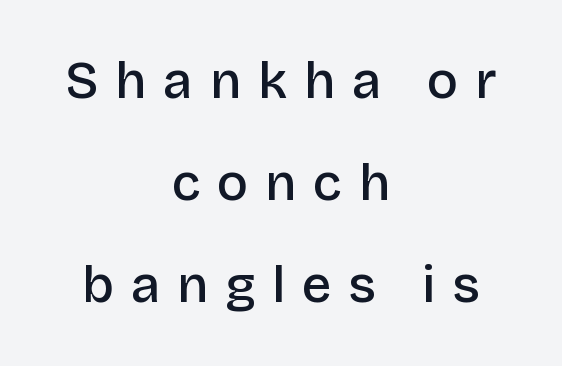
Moderately thickened strokes mark this as semibold type. The vertical gap from one line to the next is large. The passage shown is typeset with a sans-serif family. The tracking reads as deliberately expanded to a designer's eye. Do the characters align in a grid? No, the font is proportional. Glance below the letters and you will spot only blank space.
